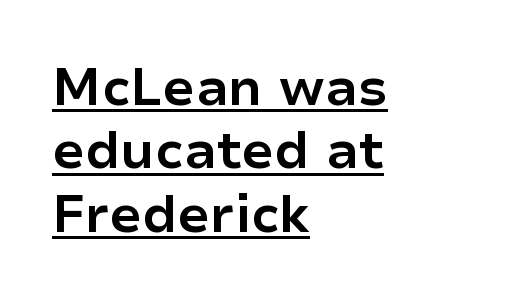
Upright lettering throughout. The letters advance in unequal steps, a hallmark of proportional type. Default kerning and tracking; the words read as compact shapes. One-word summary of the alignment: left. This is heavy type, rendered in bold.
